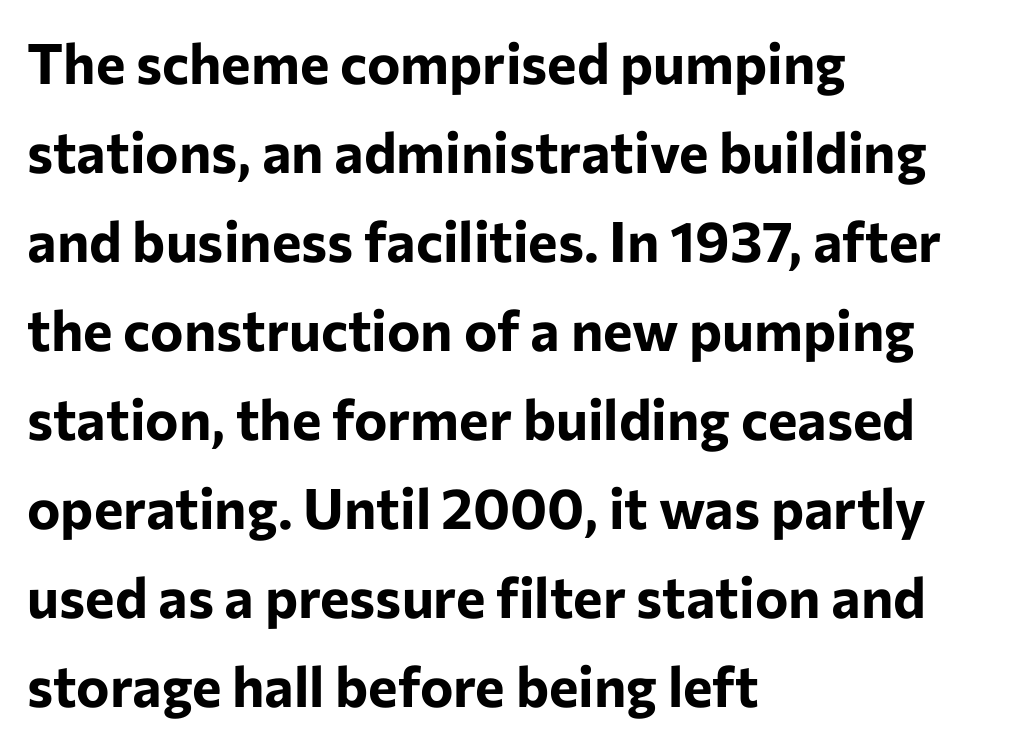
Q: Is the text bold? A: Yes.
Q: Is the text italic (slanted)? A: No, it is upright.
Q: Is the typeface a serif or a sans-serif typeface? A: Sans-serif.
Q: Is the text underlined? A: No.
Q: How is the paragraph aligned? A: Left-aligned.
Q: Is the spacing between letters normal or unusually wide? A: Normal.
Q: Is the spacing between lines tight, normal or loose? A: Normal.
Q: Width (condensed, normal, or wide)? A: Normal.
Q: Stroke contrast? A: Low.
Q: x-height? A: Medium.
Q: Monospaced? A: No.
